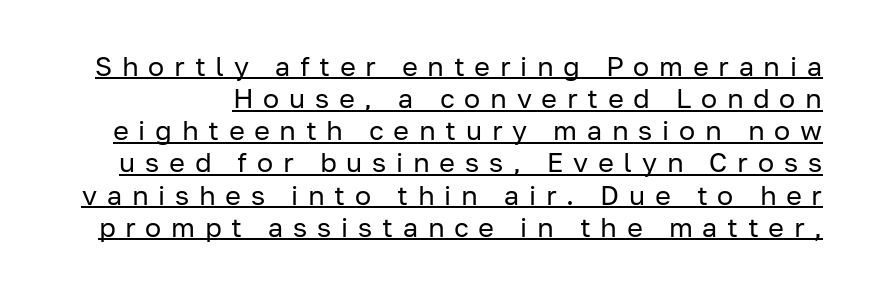
The image shows 27 px text type, upright; set line spacing 1.19x, unusually wide letter spacing (+0.36 em), underlined.
